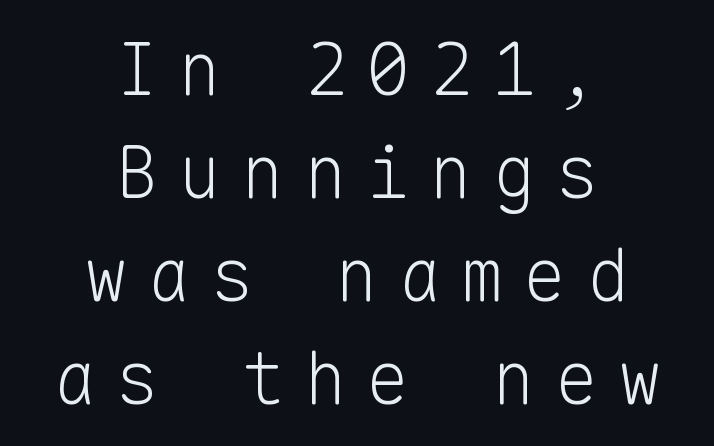
{"serif": "no", "italic": "no", "bold": "no", "weight": "light", "width": "normal", "stroke_contrast": "low", "x_height": "medium", "monospaced": "yes", "underline": "no", "align": "center", "line_spacing": "normal", "line_spacing_ratio": 1.41, "letter_spacing": "wide", "letter_spacing_em": 0.26, "glyph_px": 73}
